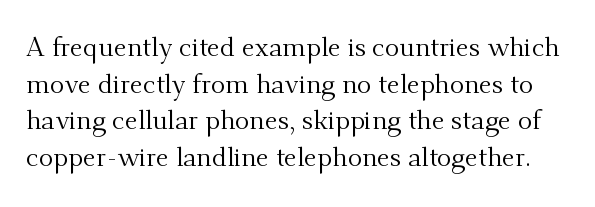
Q: Is the text bold? A: No.
Q: Is the text italic (slanted)? A: No, it is upright.
Q: Is the text underlined? A: No.
Q: Is the spacing between letters normal or unusually wide? A: Normal.
Q: Is the spacing between lines tight, normal or loose? A: Normal.
